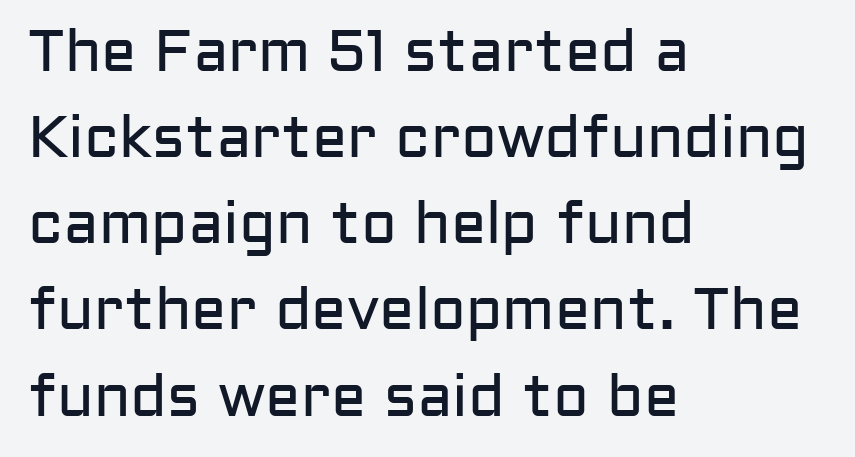
Short note: letters normally spaced. Decoration check: the copy has no underline. The face used here is proportionally spaced, like ordinary book or web type. Line spacing here is normal.
